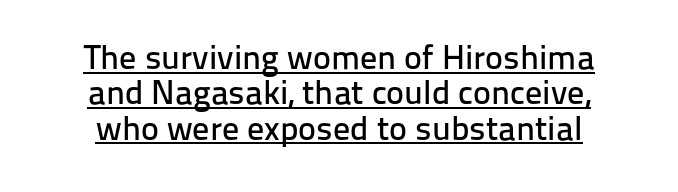
Style check: upright. The letters advance in unequal steps, a hallmark of proportional type. These lines are centered, leaving both edges ragged. Short note: letters normally spaced. What's the leading like? Squeezed, with rows nearly overlapping.
